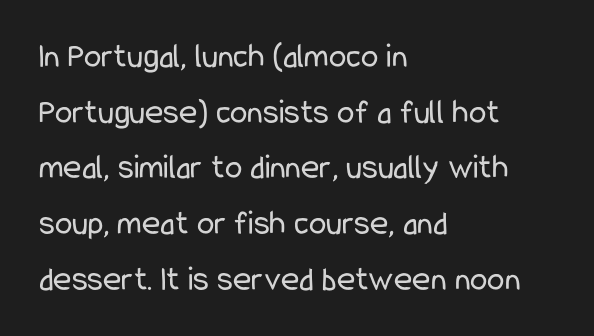
The image shows 35 px regular-weight, condensed sans-serif type, upright; set left-aligned, normal line spacing (1.59x), normal letter spacing, not underlined; low stroke contrast and a medium x-height.
